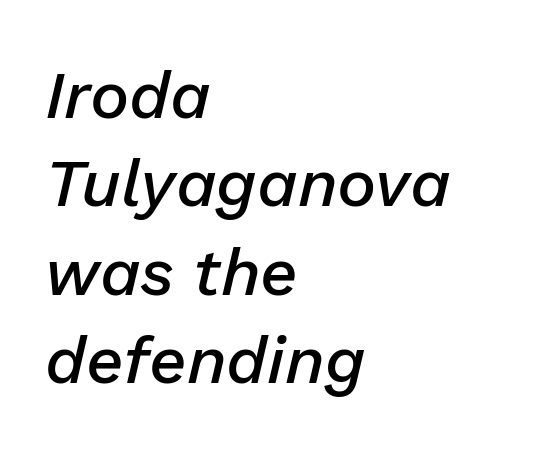
Any mark beneath the type? The region is blank. Reading down the column, the eye jumps a familiar distance to each next line. Character widths vary here, with narrow letters taking less room than wide ones. Designer's note — italics engaged. This is the in-between weight designers call semibold or demi. The rendering keeps characters at their native spacing.
